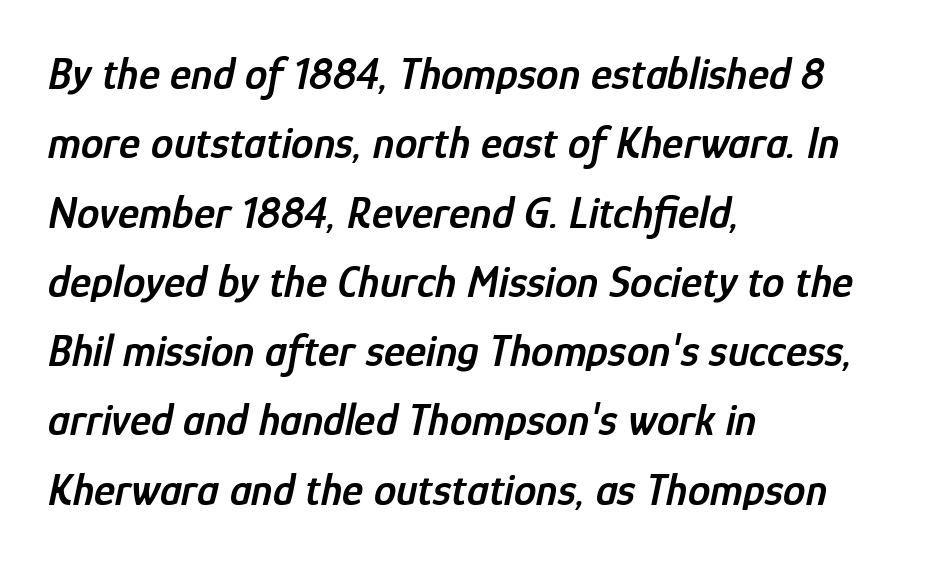
{"italic": "yes", "lean": "right", "slant_degrees": 12, "bold": "semi", "weight": "semibold", "width": "condensed", "stroke_contrast": "low", "x_height": "medium", "monospaced": "no", "underline": "no", "align": "left", "line_spacing": "normal", "line_spacing_ratio": 1.54, "letter_spacing": "normal", "letter_spacing_em": 0.0, "glyph_px": 45}
